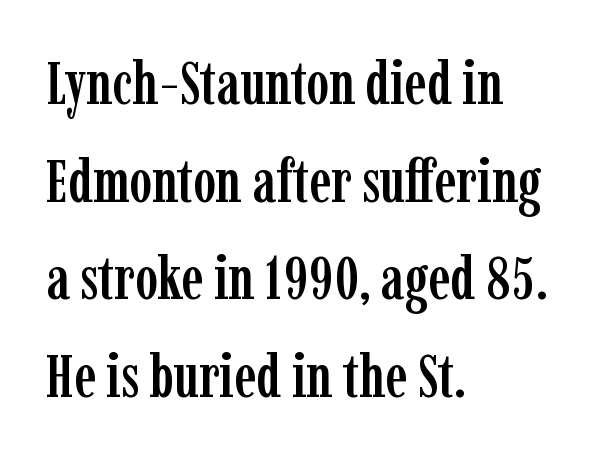
The image shows 61 px condensed serif type, upright; set left-aligned, normal line spacing (1.6x), normal letter spacing, not underlined; low stroke contrast and a medium x-height.
